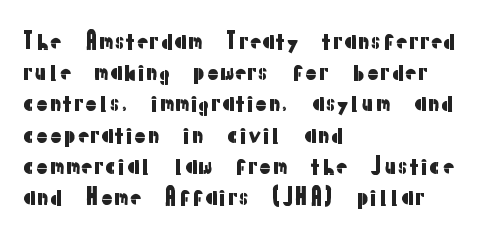
The image shows 22 px text type, upright; set left-aligned, normal line spacing (1.42x), normal letter spacing, not underlined.
